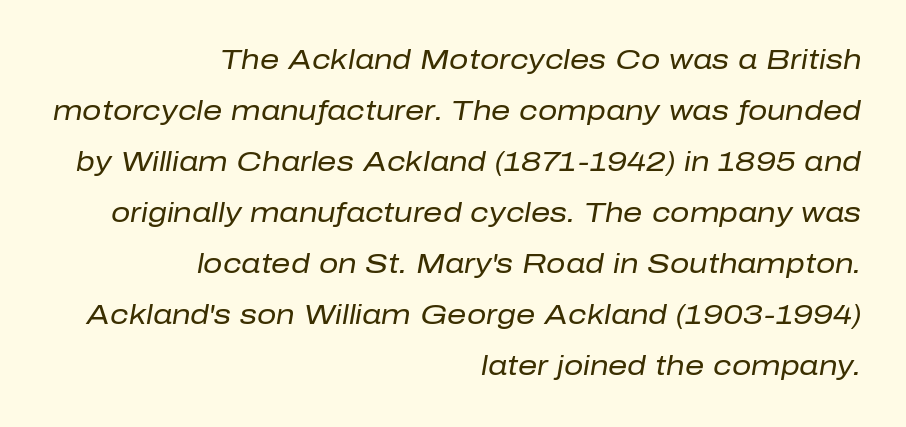
The image shows 27 px text type, italic (leaning right); set right-aligned, line spacing 1.89x, normal letter spacing, not underlined.
